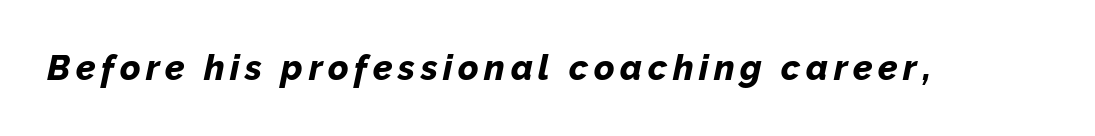
Q: Is the text bold? A: Yes.
Q: Is the text italic (slanted)? A: Yes, it leans right by about 12 degrees.
Q: Is the text underlined? A: No.
Q: Width (condensed, normal, or wide)? A: Normal.
Q: Stroke contrast? A: Low.
Q: x-height? A: Medium.
Q: Monospaced? A: No.
